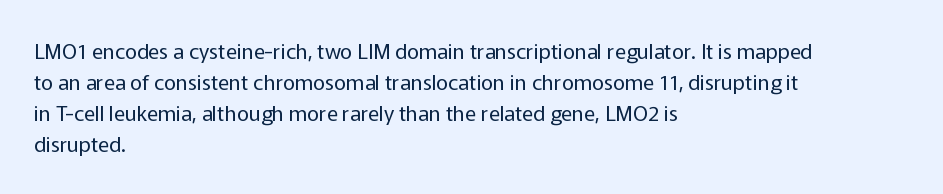
The image shows 21 px text type, upright; set left-aligned, normal line spacing (1.48x), normal letter spacing, not underlined.
